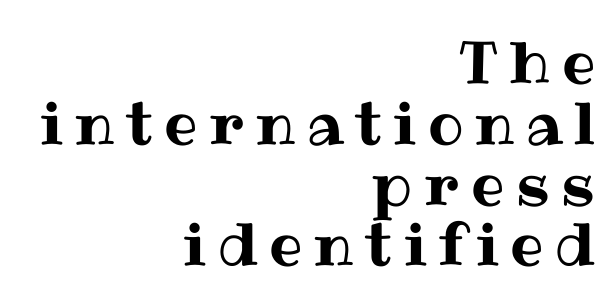
The image shows 59 px text type, upright; set right-aligned, tight line spacing (1.03x), unusually wide letter spacing (+0.2 em), not underlined; medium stroke contrast and a medium x-height.
